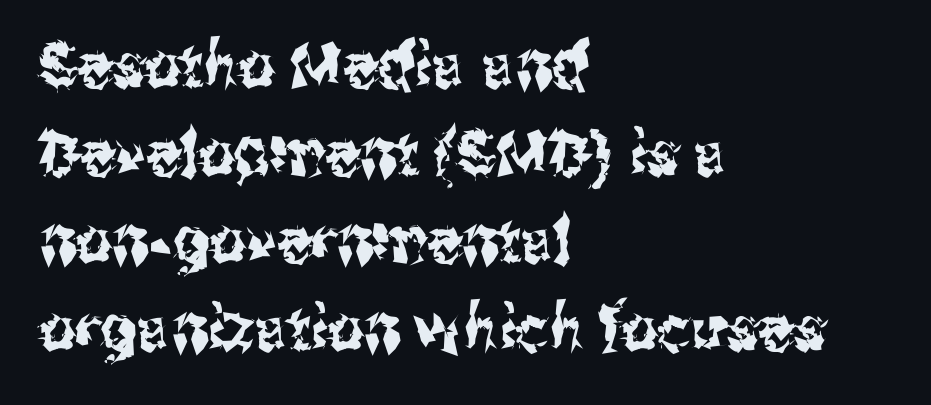
The image shows 63 px condensed sans-serif type, upright; set left-aligned, normal line spacing (1.39x), normal letter spacing, not underlined; medium stroke contrast and a medium x-height.
